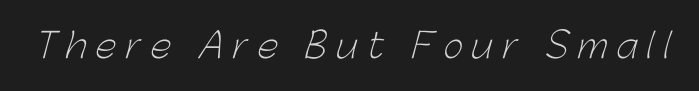
The image shows 34 px light sans-serif type; set unusually wide letter spacing (+0.28 em), not underlined; low stroke contrast and a medium x-height.
